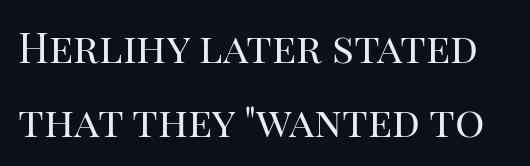
Posture: straight, roman, zero tilt. Ink coverage per letter is moderate at most. Compared with typical body copy, the letter spacing here is the same. Any mark beneath the type? The region is blank.
